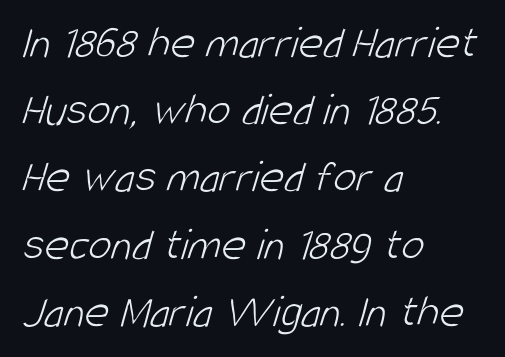
Q: Is the text bold? A: No.
Q: Is the typeface a serif or a sans-serif typeface? A: Sans-serif.
Q: Is the text underlined? A: No.
Q: How is the paragraph aligned? A: Left-aligned.
Q: Is the spacing between letters normal or unusually wide? A: Normal.
Q: Is the spacing between lines tight, normal or loose? A: Normal.
Q: Width (condensed, normal, or wide)? A: Condensed.
Q: Stroke contrast? A: Low.
Q: x-height? A: Large.
Q: Monospaced? A: No.
